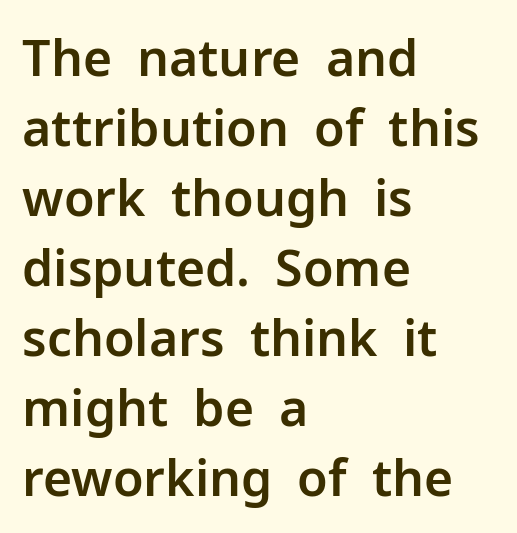
{"serif": "no", "italic": "no", "width": "normal", "stroke_contrast": "low", "x_height": "medium", "monospaced": "no", "underline": "no", "align": "left", "line_spacing": "normal", "line_spacing_ratio": 1.4, "letter_spacing": "normal", "letter_spacing_em": 0.0, "glyph_px": 50}
